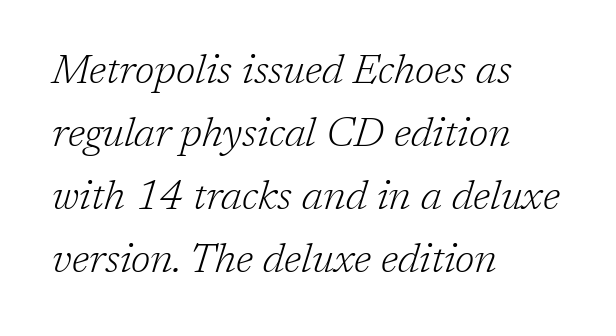
{"serif": "yes", "italic": "yes", "lean": "right", "slant_degrees": 17, "bold": "no", "weight": "light", "width": "normal", "stroke_contrast": "low", "x_height": "medium", "monospaced": "no", "underline": "no", "align": "left", "line_spacing": "normal", "line_spacing_ratio": 1.54, "letter_spacing": "normal", "letter_spacing_em": 0.0, "glyph_px": 41}
